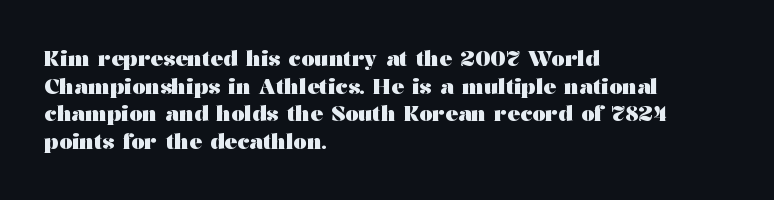
Normally led — the rows are evenly, conventionally spaced. Caption: standard tracking, unaltered. Check the space under the baseline: it is left empty. This sample is left-justified, so line endings fall wherever the words run out. These lines were composed using upright roman letters.
